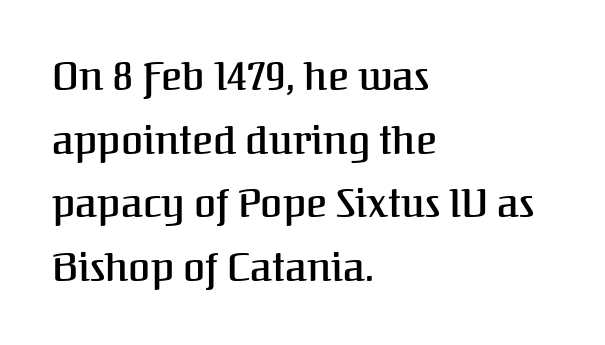
Q: Is the text bold? A: Semi-bold.
Q: Is the text italic (slanted)? A: No, it is upright.
Q: Is the typeface a serif or a sans-serif typeface? A: Serif.
Q: Is the text underlined? A: No.
Q: How is the paragraph aligned? A: Left-aligned.
Q: Is the spacing between letters normal or unusually wide? A: Normal.
Q: Is the spacing between lines tight, normal or loose? A: Normal.
Q: Width (condensed, normal, or wide)? A: Normal.
Q: Stroke contrast? A: Medium.
Q: x-height? A: Medium.
Q: Monospaced? A: No.
